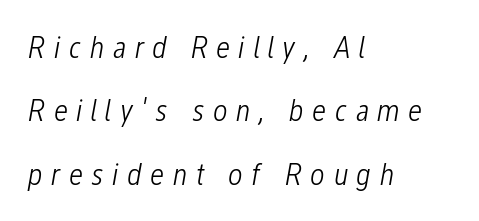
Q: Is the text bold? A: No.
Q: Is the text italic (slanted)? A: Yes, it leans right by about 12 degrees.
Q: Is the text underlined? A: No.
Q: How is the paragraph aligned? A: Left-aligned.
Q: Is the spacing between letters normal or unusually wide? A: Unusually wide.
Q: Is the spacing between lines tight, normal or loose? A: Loose.
Q: Width (condensed, normal, or wide)? A: Condensed.
Q: Stroke contrast? A: Low.
Q: x-height? A: Medium.
Q: Monospaced? A: No.
